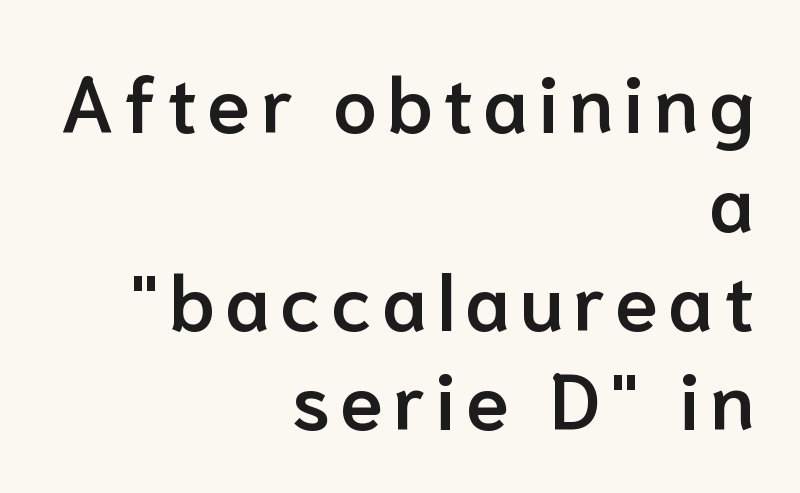
The image shows 78 px semibold sans-serif type, upright; set right-aligned, normal line spacing (1.27x), not underlined; low stroke contrast and a medium x-height.
